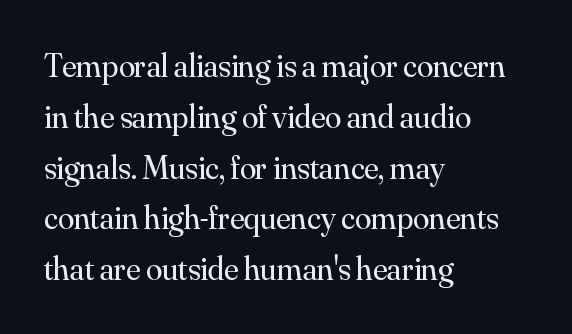
Q: Is the text bold? A: No.
Q: Is the text italic (slanted)? A: No, it is upright.
Q: Is the typeface a serif or a sans-serif typeface? A: Serif.
Q: Is the text underlined? A: No.
Q: How is the paragraph aligned? A: Left-aligned.
Q: Is the spacing between letters normal or unusually wide? A: Normal.
Q: Is the spacing between lines tight, normal or loose? A: Normal.
Q: Width (condensed, normal, or wide)? A: Normal.
Q: Stroke contrast? A: Medium.
Q: x-height? A: Small.
Q: Monospaced? A: No.
